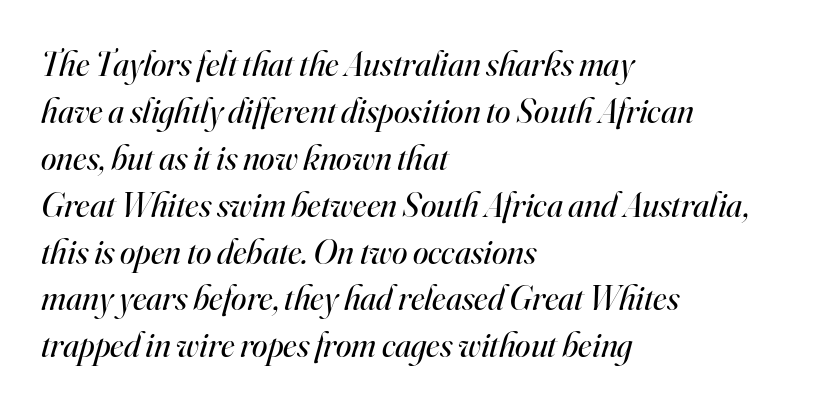
Is this a sans? No — the strokes have serifs. The face looks like a standard text weight, possibly lighter. Normally led — the rows are evenly, conventionally spaced. Tracking here is standard; glyphs follow each other at the usual distance. There's an unmistakable incline to the writing here. The space directly below the letters is spotless.
